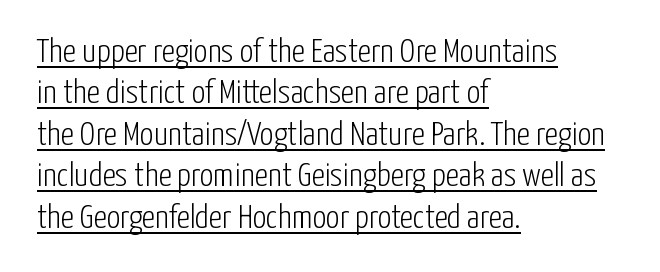
Posture: straight, roman, zero tilt. No chunkiness to these letters — they're not bold. Here the glyphs are tracked normally, forming tight word shapes. Has an underline been added? It has. Here the designer chose a conventional face with non-uniform glyph widths.
